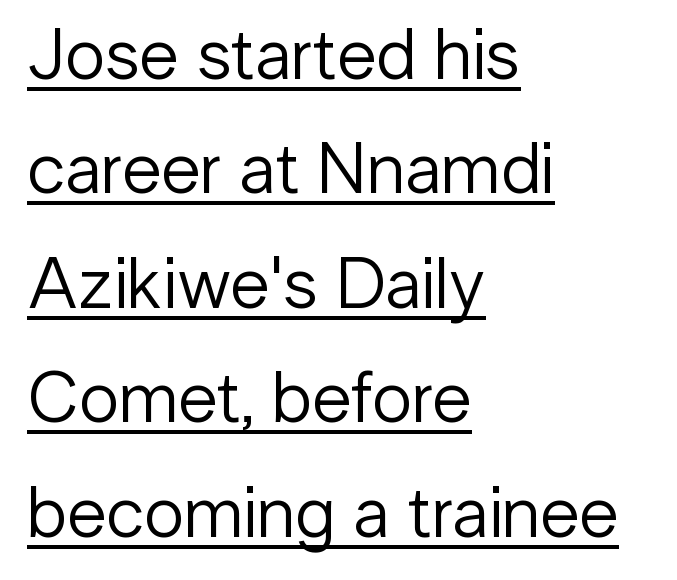
Q: Is the text bold? A: No.
Q: Is the text italic (slanted)? A: No, it is upright.
Q: Is the typeface a serif or a sans-serif typeface? A: Sans-serif.
Q: Is the text underlined? A: Yes.
Q: How is the paragraph aligned? A: Left-aligned.
Q: Is the spacing between letters normal or unusually wide? A: Normal.
Q: Is the spacing between lines tight, normal or loose? A: Normal.
Q: Width (condensed, normal, or wide)? A: Normal.
Q: Stroke contrast? A: Low.
Q: x-height? A: Medium.
Q: Monospaced? A: No.
